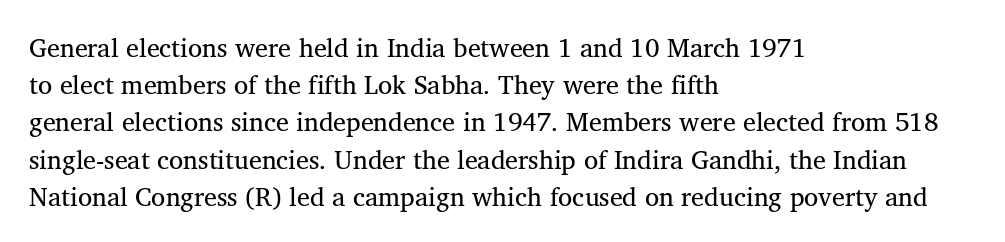
The block of text has a typical density, with ordinary space between rows. A student would call this left alignment; a typographer would say flush left, rag right. Compared with typical body copy, the letter spacing here is the same. The glyphs are unaccompanied by any horizontal stroke below them. Nothing heavy about these letters — not bold at all.
